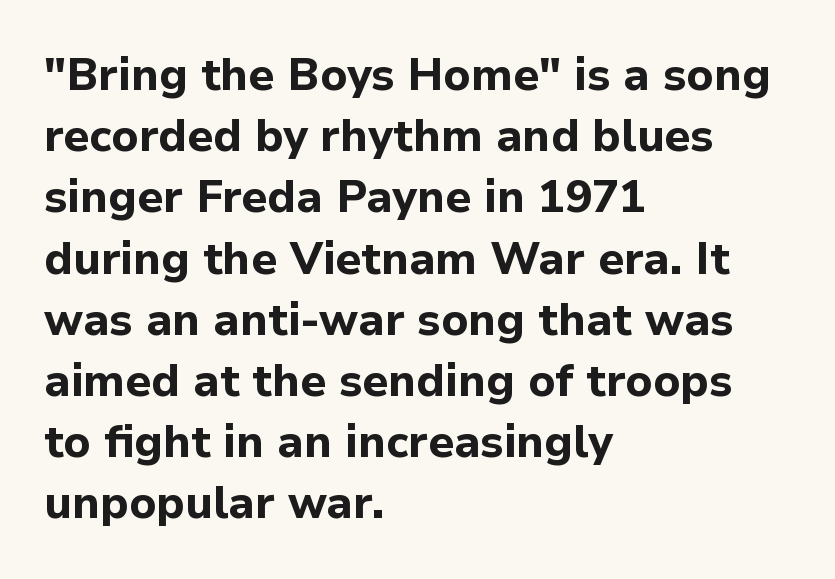
{"serif": "no", "italic": "no", "bold": "yes", "weight": "bold", "width": "normal", "stroke_contrast": "low", "x_height": "medium", "monospaced": "no", "underline": "no", "align": "left", "line_spacing": "normal", "line_spacing_ratio": 1.36, "letter_spacing": "normal", "letter_spacing_em": 0.0, "glyph_px": 45}
